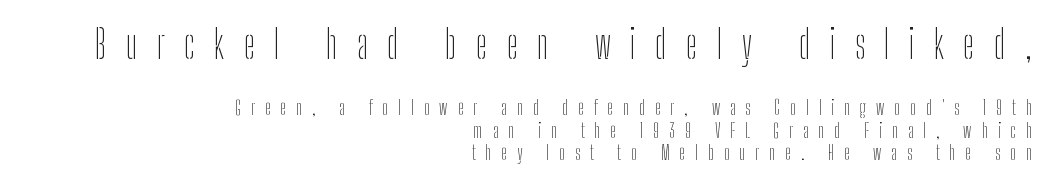
Q: Is the text bold? A: No.
Q: Is the text italic (slanted)? A: No, it is upright.
Q: Is the typeface a serif or a sans-serif typeface? A: Sans-serif.
Q: Is the text underlined? A: No.
Q: How is the paragraph aligned? A: Right-aligned.
Q: Is the spacing between letters normal or unusually wide? A: Unusually wide.
Q: Is the spacing between lines tight, normal or loose? A: Tight.
Q: Which block of text is set in a larger size, the first (top) or the second (bottom)? A: The first (top) one.
Q: Width (condensed, normal, or wide)? A: Condensed.
Q: Stroke contrast? A: Low.
Q: x-height? A: Medium.
Q: Monospaced? A: No.
